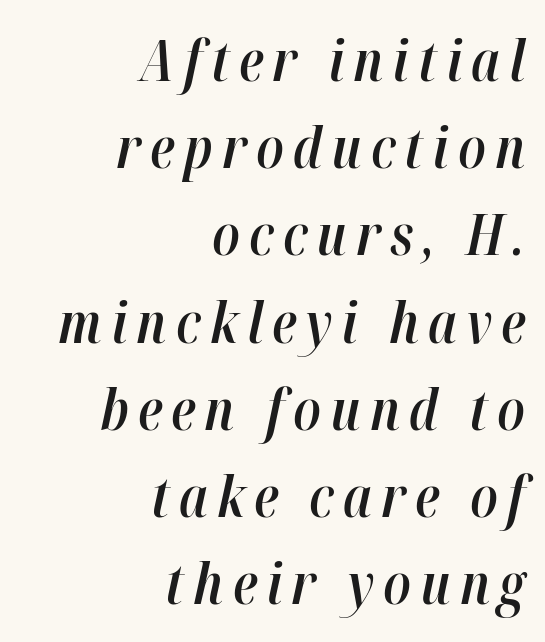
{"italic": "yes", "lean": "right", "slant_degrees": 12, "bold": "semi", "weight": "semibold", "width": "condensed", "stroke_contrast": "high", "x_height": "medium", "monospaced": "no", "underline": "no", "align": "right", "line_spacing": "normal", "line_spacing_ratio": 1.53, "glyph_px": 57}
